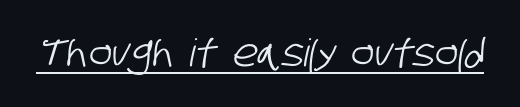
Q: Is the typeface a serif or a sans-serif typeface? A: Sans-serif.
Q: Is the text underlined? A: Yes.
Q: Is the spacing between letters normal or unusually wide? A: Normal.
Q: Width (condensed, normal, or wide)? A: Condensed.
Q: Stroke contrast? A: Low.
Q: x-height? A: Large.
Q: Monospaced? A: No.
